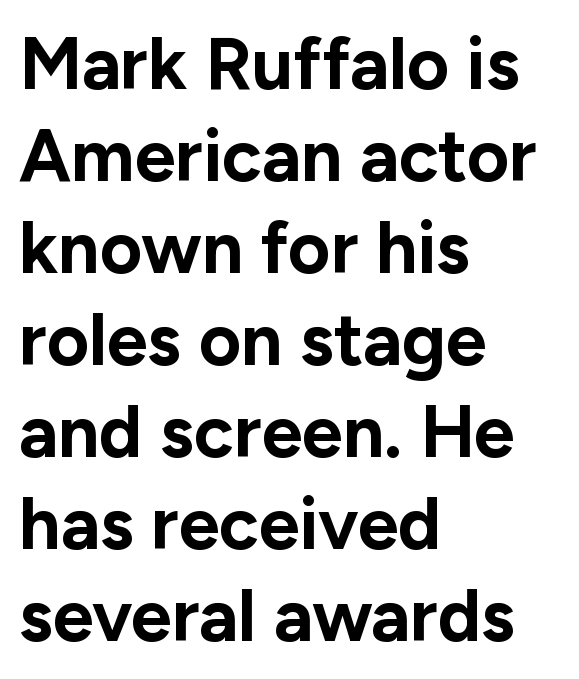
Q: Is the text bold? A: Yes.
Q: Is the text italic (slanted)? A: No, it is upright.
Q: Is the typeface a serif or a sans-serif typeface? A: Sans-serif.
Q: Is the text underlined? A: No.
Q: How is the paragraph aligned? A: Left-aligned.
Q: Is the spacing between letters normal or unusually wide? A: Normal.
Q: Is the spacing between lines tight, normal or loose? A: Normal.
Q: Width (condensed, normal, or wide)? A: Normal.
Q: Stroke contrast? A: Low.
Q: x-height? A: Medium.
Q: Monospaced? A: No.
